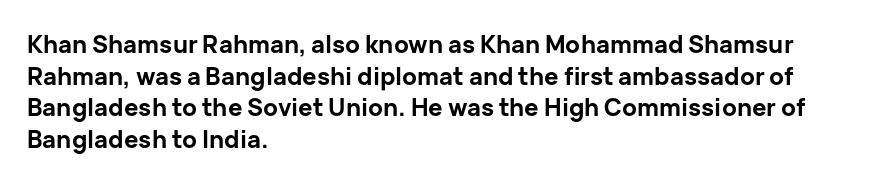
Q: Is the text bold? A: Yes.
Q: Is the text italic (slanted)? A: No, it is upright.
Q: Is the text underlined? A: No.
Q: How is the paragraph aligned? A: Left-aligned.
Q: Is the spacing between letters normal or unusually wide? A: Normal.
Q: Is the spacing between lines tight, normal or loose? A: Normal.
